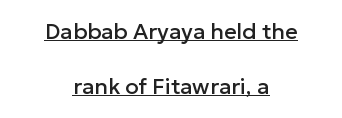
Leftover space on each line is divided equally before and after the words. Tall strokes in this sample are plumb rather than angled. Vertically, the passage feels expansive, rows floating well apart. The typesetter has applied underlining to the passage shown.
